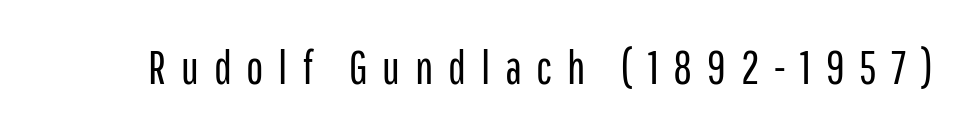
{"serif": "no", "italic": "no", "bold": "no", "weight": "regular", "width": "condensed", "stroke_contrast": "low", "x_height": "medium", "monospaced": "no", "underline": "no", "letter_spacing": "wide", "letter_spacing_em": 0.32, "glyph_px": 46}
